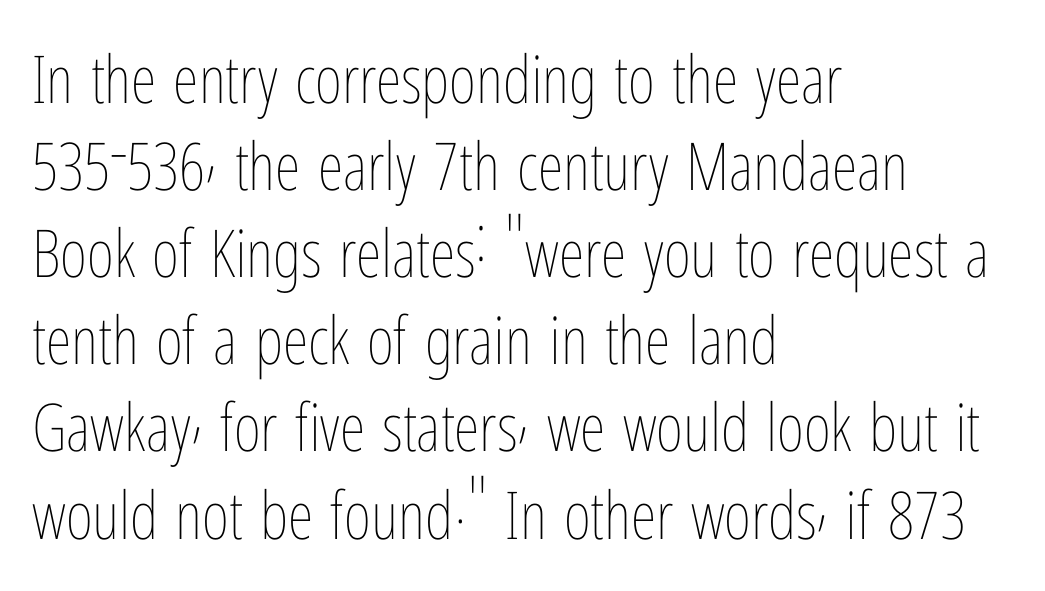
Q: Is the text bold? A: No.
Q: Is the text italic (slanted)? A: No, it is upright.
Q: Is the text underlined? A: No.
Q: How is the paragraph aligned? A: Left-aligned.
Q: Is the spacing between letters normal or unusually wide? A: Normal.
Q: Is the spacing between lines tight, normal or loose? A: Normal.
Q: Width (condensed, normal, or wide)? A: Condensed.
Q: Stroke contrast? A: Low.
Q: x-height? A: Medium.
Q: Monospaced? A: No.
